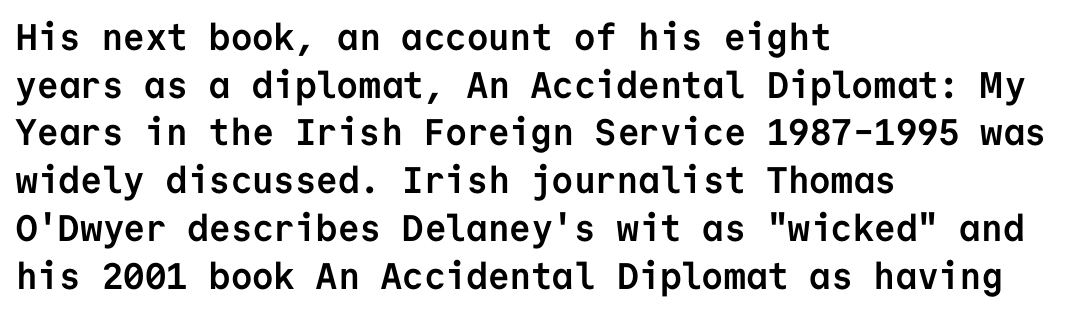
These lines sit exactly where default settings would place them. This rendering employs a face without finishing strokes, i.e., a sans-serif. This is heavy type, rendered in bold. Words float on clear page, feet unadorned.
